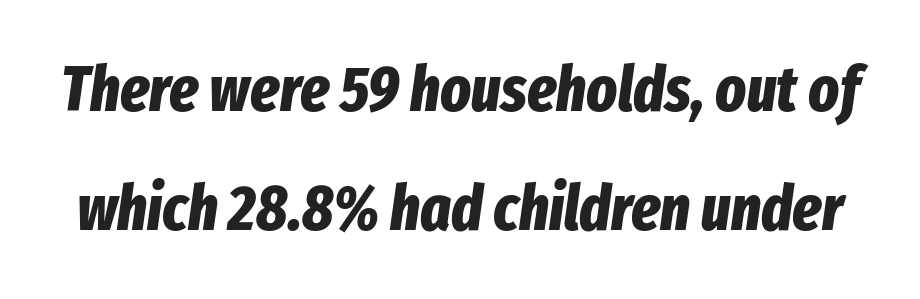
{"italic": "yes", "lean": "right", "slant_degrees": 8, "bold": "yes", "weight": "bold", "width": "condensed", "stroke_contrast": "low", "x_height": "medium", "monospaced": "no", "underline": "no", "line_spacing_ratio": 1.86, "letter_spacing": "normal", "letter_spacing_em": 0.0, "glyph_px": 64}
